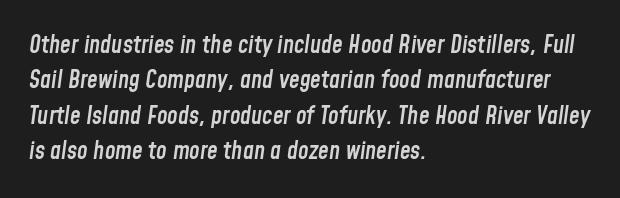
Q: Is the text bold? A: Semi-bold.
Q: Is the text italic (slanted)? A: Yes, it leans right by about 8 degrees.
Q: Is the text underlined? A: No.
Q: How is the paragraph aligned? A: Left-aligned.
Q: Is the spacing between letters normal or unusually wide? A: Normal.
Q: Is the spacing between lines tight, normal or loose? A: Normal.
